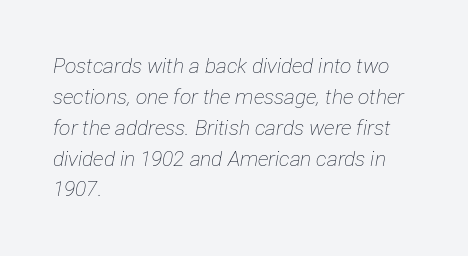
Q: Is the text bold? A: No.
Q: Is the text italic (slanted)? A: Yes, it leans right by about 12 degrees.
Q: Is the text underlined? A: No.
Q: How is the paragraph aligned? A: Left-aligned.
Q: Is the spacing between letters normal or unusually wide? A: Normal.
Q: Is the spacing between lines tight, normal or loose? A: Normal.
